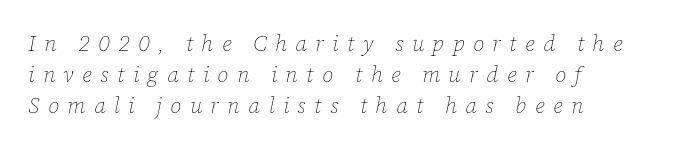
The typesetter chose a ragged-right arrangement here. The glyphs are unaccompanied by any horizontal stroke below them. Short note: letters widely spaced. Each new line begins a customary step beneath the previous one. Is the stroke heavy? The answer is a plain regular-or-lighter.
